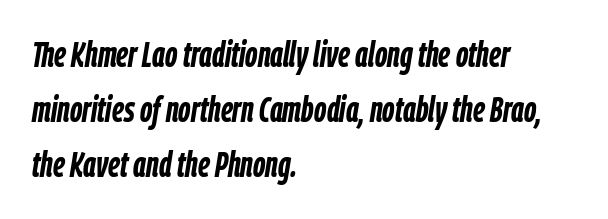
Q: Is the text bold? A: Yes.
Q: Is the text italic (slanted)? A: Yes, it leans right by about 9 degrees.
Q: Is the text underlined? A: No.
Q: How is the paragraph aligned? A: Left-aligned.
Q: Is the spacing between letters normal or unusually wide? A: Normal.
Q: Is the spacing between lines tight, normal or loose? A: Normal.
Q: Width (condensed, normal, or wide)? A: Condensed.
Q: Stroke contrast? A: Low.
Q: x-height? A: Medium.
Q: Monospaced? A: No.
